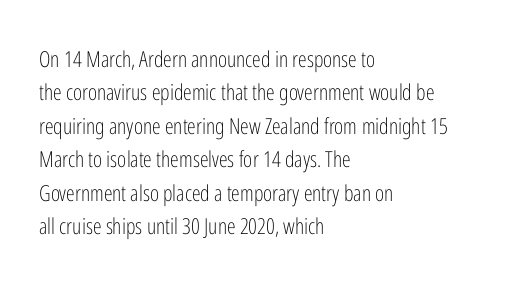
Q: Is the text bold? A: No.
Q: Is the text italic (slanted)? A: No, it is upright.
Q: Is the text underlined? A: No.
Q: How is the paragraph aligned? A: Left-aligned.
Q: Is the spacing between letters normal or unusually wide? A: Normal.
Q: Is the spacing between lines tight, normal or loose? A: Normal.
